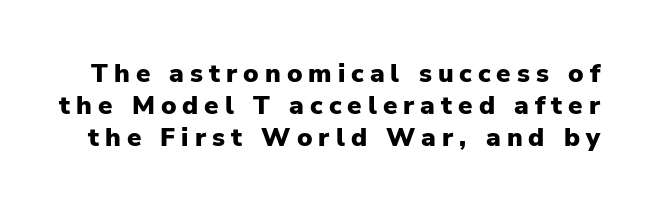
{"italic": "no", "bold": "yes", "underline": "no", "line_spacing_ratio": 1.24, "letter_spacing": "wide", "letter_spacing_em": 0.23, "glyph_px": 26}
